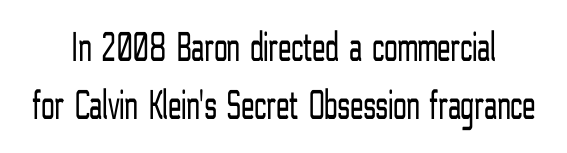
The image shows 43 px light, condensed sans-serif type, upright; set normal line spacing (1.36x), normal letter spacing, not underlined; low stroke contrast and a medium x-height.
